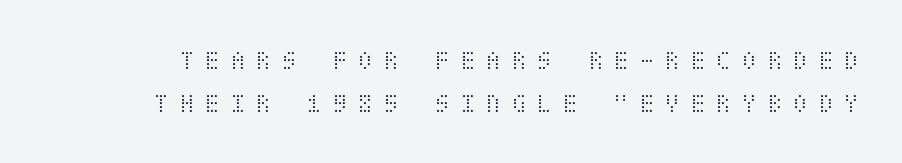
Q: Is the text bold? A: No.
Q: Is the text italic (slanted)? A: No, it is upright.
Q: Is the text underlined? A: No.
Q: Is the spacing between letters normal or unusually wide? A: Unusually wide.
Q: Is the spacing between lines tight, normal or loose? A: Normal.
